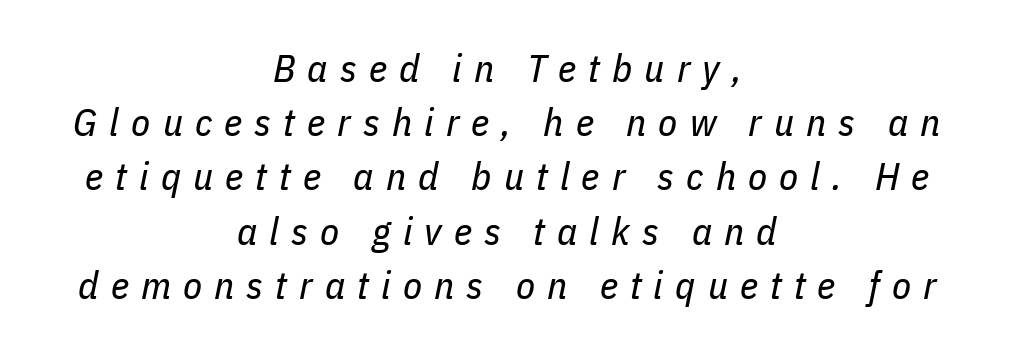
The strokes are not fattened; the text isn't bold. Proportional: the letters do not fall into vertical columns. This block has exactly the height ordinary leading produces. Would a proofreader flag this as italicized? Yes.
